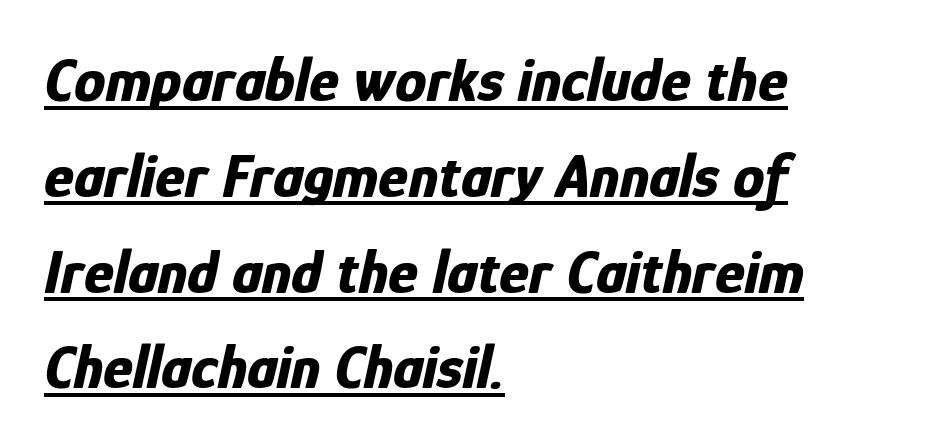
Q: Is the text bold? A: Yes.
Q: Is the text italic (slanted)? A: Yes, it leans right by about 12 degrees.
Q: Is the text underlined? A: Yes.
Q: How is the paragraph aligned? A: Left-aligned.
Q: Is the spacing between letters normal or unusually wide? A: Normal.
Q: Is the spacing between lines tight, normal or loose? A: Normal.
Q: Width (condensed, normal, or wide)? A: Condensed.
Q: Stroke contrast? A: Low.
Q: x-height? A: Medium.
Q: Monospaced? A: No.
